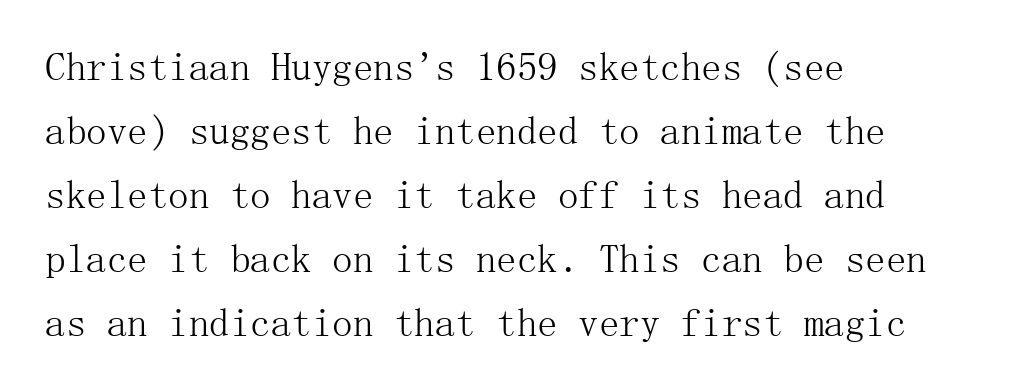
Horizontal bands of white between lines are of average thickness. The rendering anchors every line to the left-hand side. Counters stay open thanks to moderate or lighter strokes. The gaps between neighbouring characters are ordinary and unremarkable.
